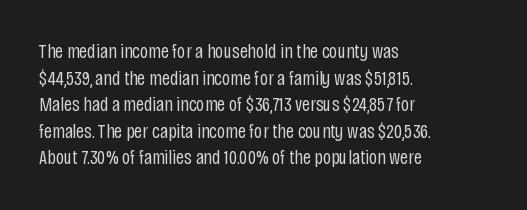
Q: Is the text bold? A: No.
Q: Is the text italic (slanted)? A: No, it is upright.
Q: Is the text underlined? A: No.
Q: How is the paragraph aligned? A: Left-aligned.
Q: Is the spacing between letters normal or unusually wide? A: Normal.
Q: Is the spacing between lines tight, normal or loose? A: Normal.
